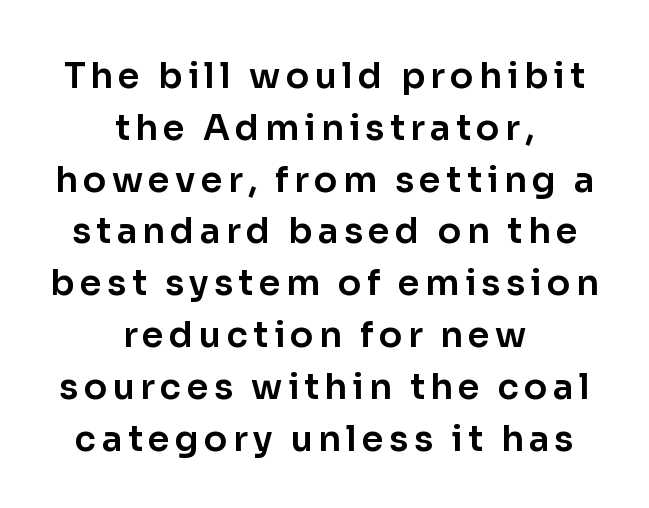
Spacing verdict: proportional, widths tailored to each character. If you measured baseline to baseline, you'd find a middling distance. Decoration check: the copy has no underline. These lines are composed in type without serifs. Rendered with straight, roman letterforms.
